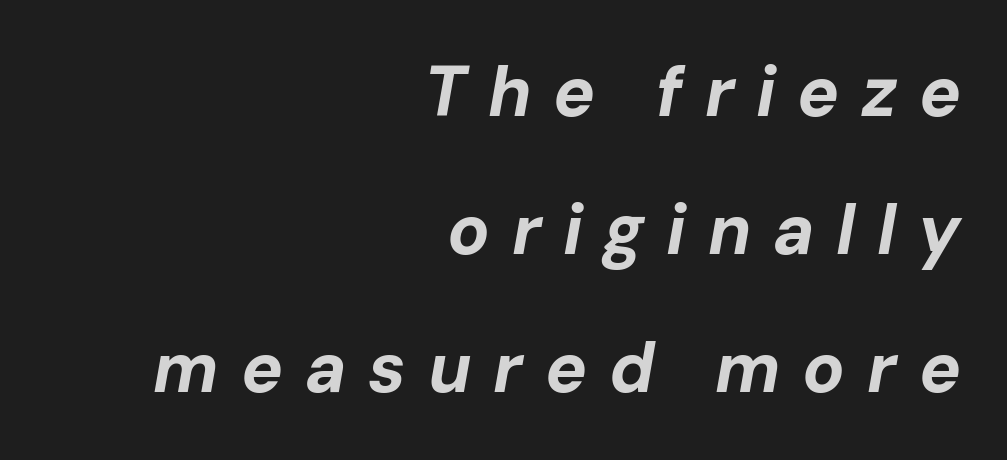
{"italic": "yes", "lean": "right", "slant_degrees": 10, "bold": "yes", "weight": "bold", "width": "normal", "stroke_contrast": "low", "x_height": "medium", "monospaced": "no", "underline": "no", "align": "right", "line_spacing": "loose", "line_spacing_ratio": 1.97, "letter_spacing": "wide", "letter_spacing_em": 0.31, "glyph_px": 70}
